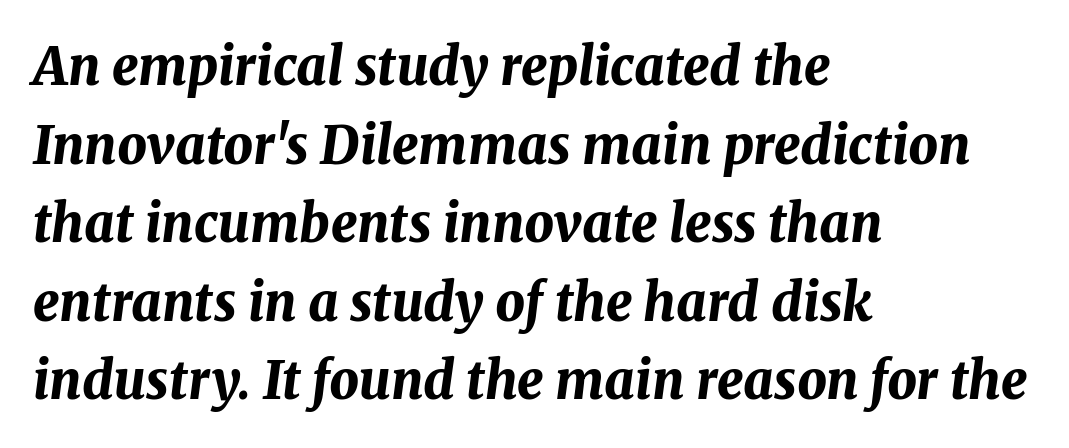
The image shows 52 px bold type, italic (leaning right); set left-aligned, normal line spacing (1.51x), normal letter spacing, not underlined; medium stroke contrast and a medium x-height.
